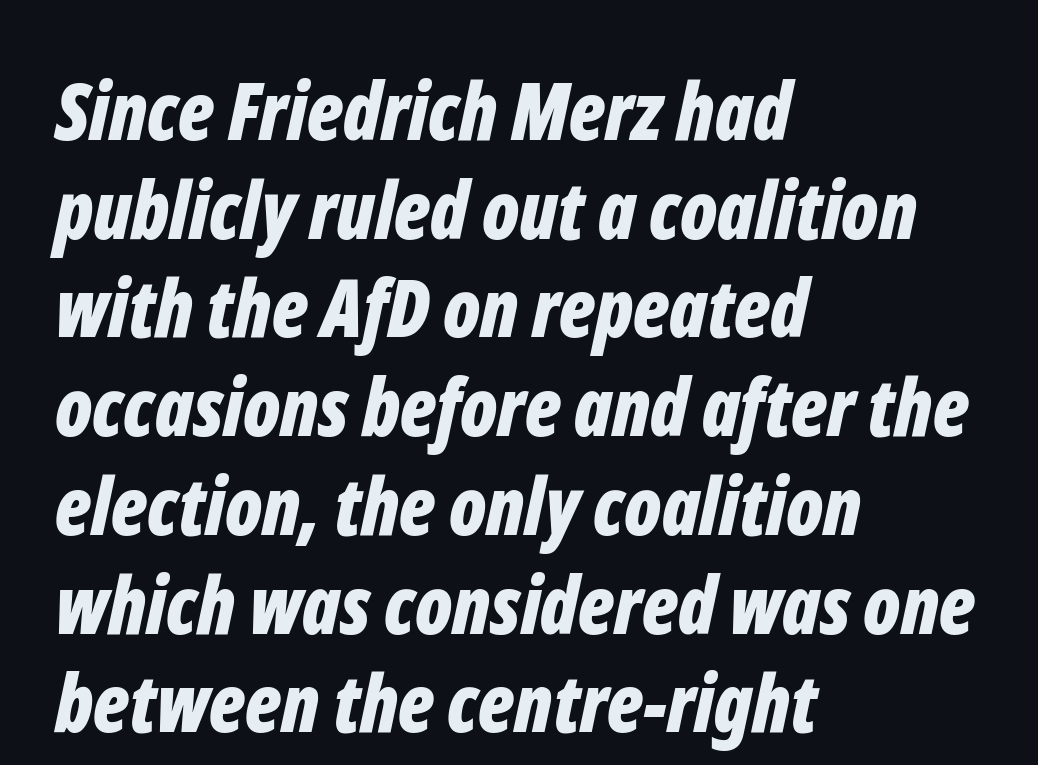
{"italic": "yes", "lean": "right", "slant_degrees": 12, "bold": "yes", "weight": "bold", "width": "condensed", "stroke_contrast": "low", "x_height": "medium", "monospaced": "no", "underline": "no", "align": "left", "line_spacing": "normal", "line_spacing_ratio": 1.25, "letter_spacing": "normal", "letter_spacing_em": 0.0, "glyph_px": 79}
